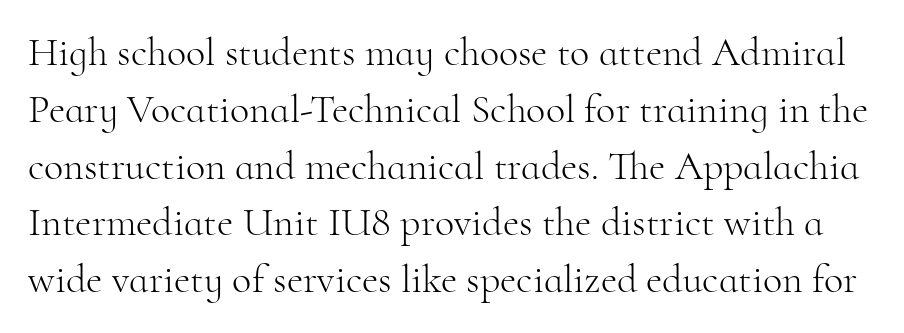
{"serif": "yes", "italic": "no", "bold": "no", "weight": "light", "width": "normal", "stroke_contrast": "high", "x_height": "small", "monospaced": "no", "underline": "no", "line_spacing": "normal", "line_spacing_ratio": 1.42, "letter_spacing": "normal", "letter_spacing_em": 0.0, "glyph_px": 40}
